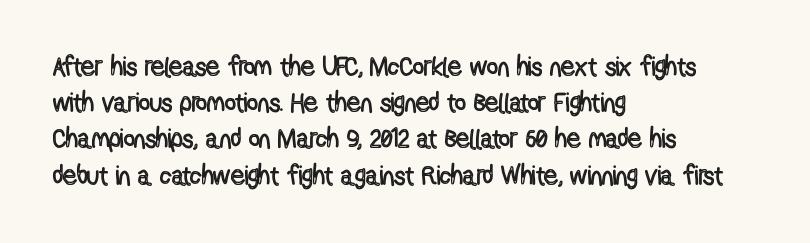
The image shows 27 px text type, upright; set left-aligned, normal line spacing (1.34x), normal letter spacing, not underlined.
